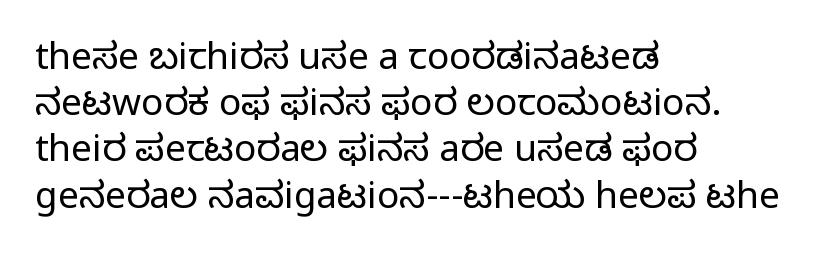
The image shows 37 px regular-weight sans-serif type, upright; set left-aligned, normal line spacing (1.25x), normal letter spacing, not underlined; low stroke contrast and a medium x-height.
